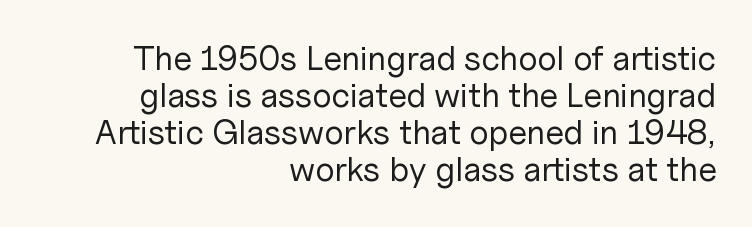
{"serif": "no", "italic": "no", "bold": "no", "weight": "regular", "width": "normal", "stroke_contrast": "low", "x_height": "medium", "monospaced": "no", "underline": "no", "align": "right", "line_spacing": "tight", "line_spacing_ratio": 1.09, "letter_spacing": "normal", "letter_spacing_em": 0.0, "glyph_px": 34}
